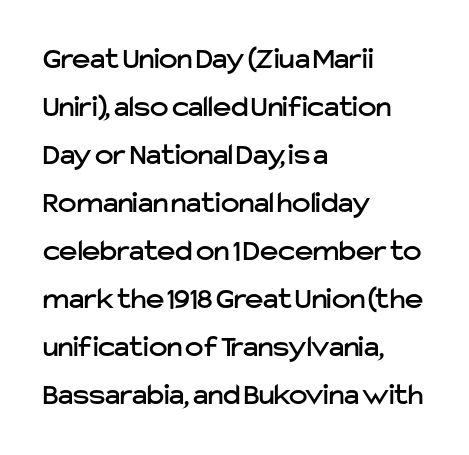
The image shows 31 px sans-serif type, upright; set left-aligned, normal line spacing (1.55x), normal letter spacing, not underlined; low stroke contrast and a medium x-height.
